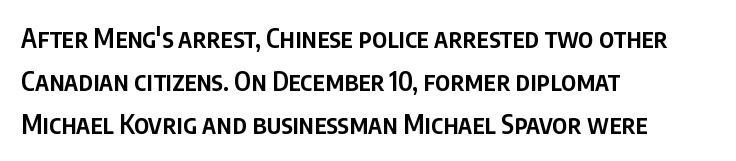
{"italic": "no", "bold": "semi", "underline": "no", "align": "left", "line_spacing": "normal", "line_spacing_ratio": 1.65, "letter_spacing": "normal", "letter_spacing_em": 0.0, "glyph_px": 26}
